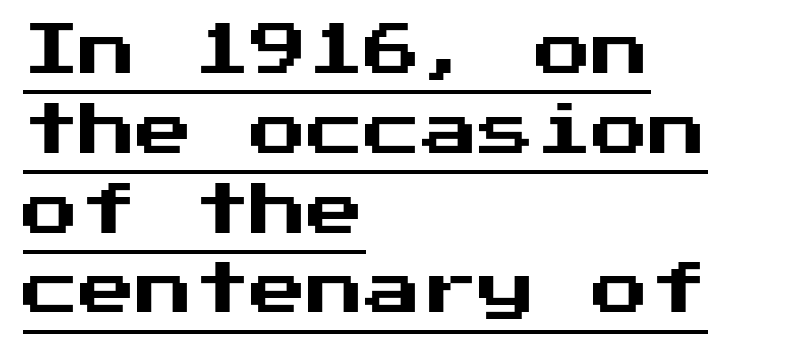
Q: Is the text italic (slanted)? A: No, it is upright.
Q: Is the typeface a serif or a sans-serif typeface? A: Sans-serif.
Q: Is the text underlined? A: Yes.
Q: How is the paragraph aligned? A: Left-aligned.
Q: Is the spacing between letters normal or unusually wide? A: Normal.
Q: Is the spacing between lines tight, normal or loose? A: Normal.
Q: Width (condensed, normal, or wide)? A: Normal.
Q: Stroke contrast? A: Medium.
Q: x-height? A: Medium.
